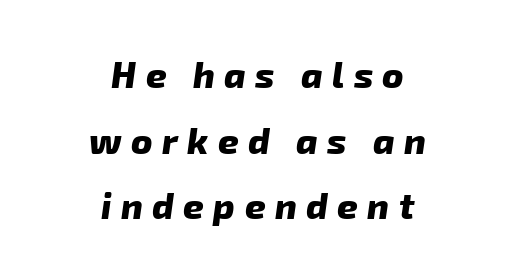
Q: Is the text bold? A: Yes.
Q: Is the typeface a serif or a sans-serif typeface? A: Sans-serif.
Q: Is the text underlined? A: No.
Q: How is the paragraph aligned? A: Centered.
Q: Is the spacing between letters normal or unusually wide? A: Unusually wide.
Q: Width (condensed, normal, or wide)? A: Normal.
Q: Stroke contrast? A: Low.
Q: x-height? A: Medium.
Q: Monospaced? A: No.
